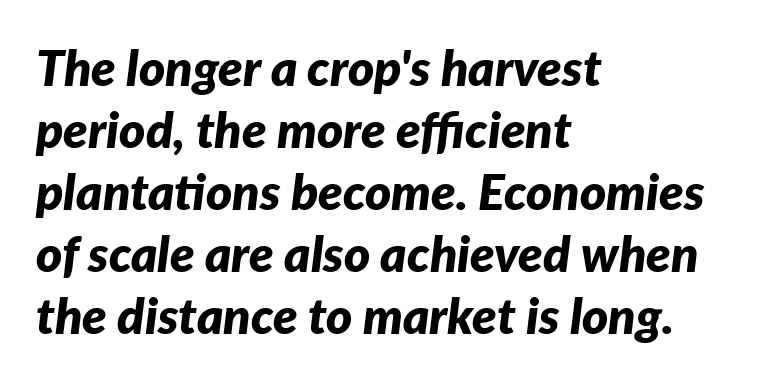
Q: Is the text bold? A: Yes.
Q: Is the text italic (slanted)? A: Yes, it leans right by about 7 degrees.
Q: Is the text underlined? A: No.
Q: How is the paragraph aligned? A: Left-aligned.
Q: Is the spacing between letters normal or unusually wide? A: Normal.
Q: Width (condensed, normal, or wide)? A: Normal.
Q: Stroke contrast? A: Low.
Q: x-height? A: Medium.
Q: Monospaced? A: No.
